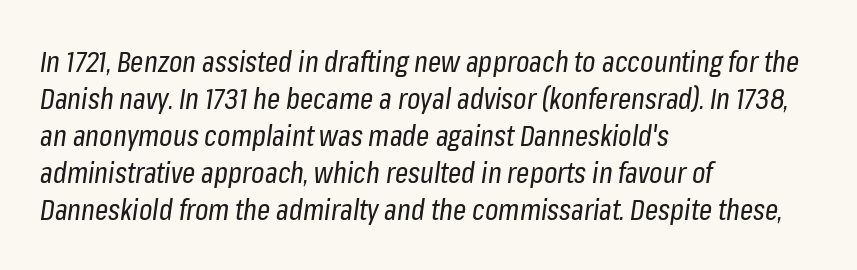
Q: Is the text bold? A: No.
Q: Is the text italic (slanted)? A: Yes, it leans right by about 8 degrees.
Q: Is the text underlined? A: No.
Q: How is the paragraph aligned? A: Left-aligned.
Q: Is the spacing between letters normal or unusually wide? A: Normal.
Q: Is the spacing between lines tight, normal or loose? A: Normal.
Q: Width (condensed, normal, or wide)? A: Condensed.
Q: Stroke contrast? A: Low.
Q: x-height? A: Medium.
Q: Monospaced? A: No.
